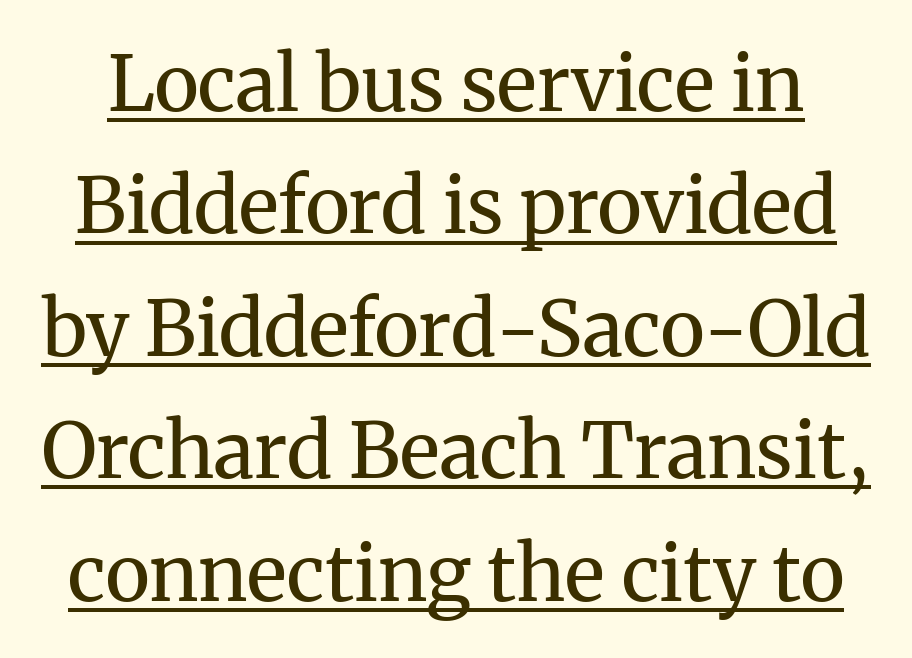
The image shows 77 px regular-weight serif type, upright; set normal line spacing (1.59x), normal letter spacing, underlined; medium stroke contrast and a medium x-height.
